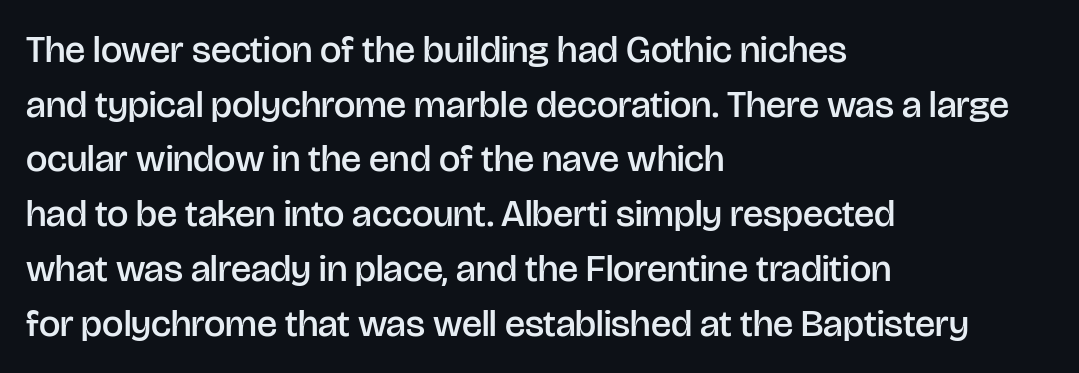
The image shows 38 px semibold sans-serif type, upright; set left-aligned, normal line spacing (1.44x), normal letter spacing, not underlined; low stroke contrast and a large x-height.
